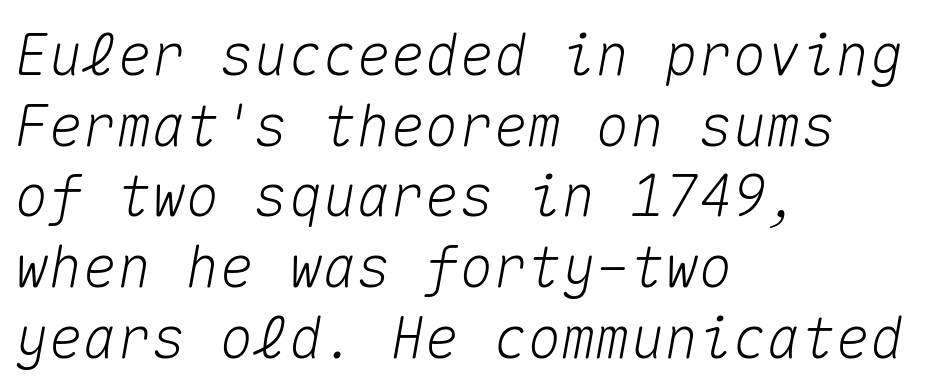
The image shows 57 px text type, italic (leaning right), monospaced; set left-aligned, line spacing 1.24x, normal letter spacing, not underlined; medium stroke contrast and a medium x-height.
